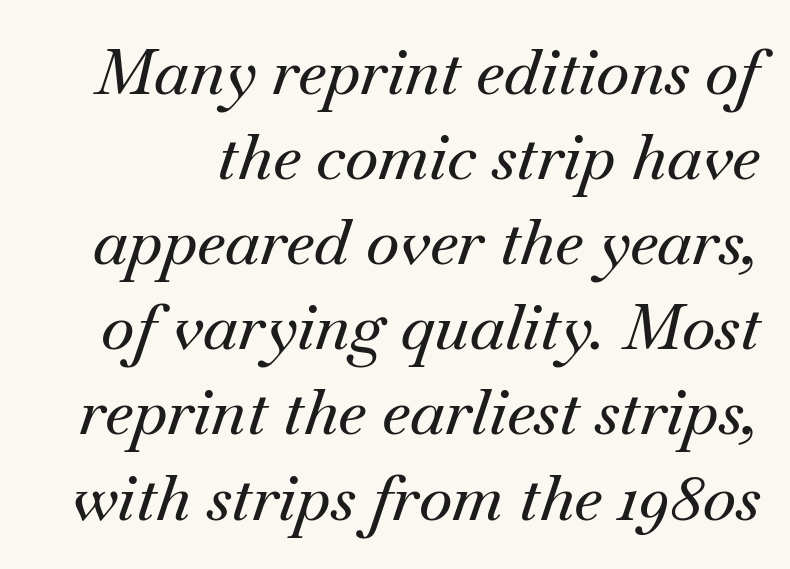
Q: Is the text italic (slanted)? A: Yes, it leans right by about 18 degrees.
Q: Is the typeface a serif or a sans-serif typeface? A: Serif.
Q: Is the text underlined? A: No.
Q: Is the spacing between letters normal or unusually wide? A: Normal.
Q: Is the spacing between lines tight, normal or loose? A: Normal.
Q: Width (condensed, normal, or wide)? A: Normal.
Q: Stroke contrast? A: Medium.
Q: x-height? A: Small.
Q: Monospaced? A: No.
